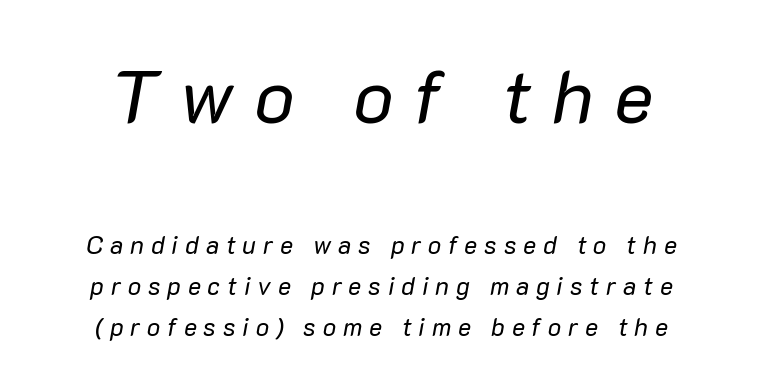
Nobody drew a line under any word here. Weight: regular or lighter. Characters are canted at an angle relative to the baseline's perpendicular. The face used here is proportionally spaced, like ordinary book or web type.
